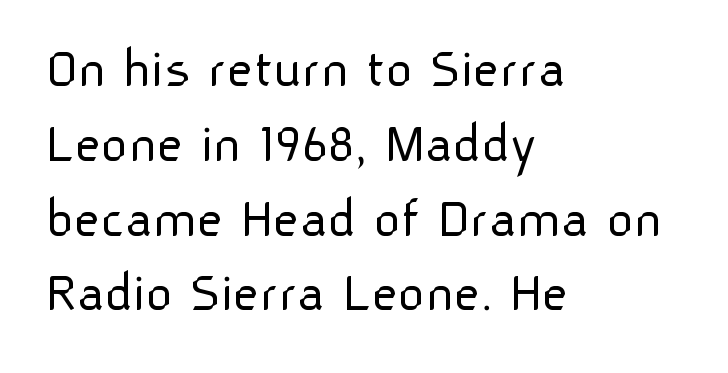
Q: Is the text bold? A: No.
Q: Is the text italic (slanted)? A: No, it is upright.
Q: Is the typeface a serif or a sans-serif typeface? A: Sans-serif.
Q: Is the text underlined? A: No.
Q: How is the paragraph aligned? A: Left-aligned.
Q: Is the spacing between letters normal or unusually wide? A: Normal.
Q: Is the spacing between lines tight, normal or loose? A: Normal.
Q: Width (condensed, normal, or wide)? A: Normal.
Q: Stroke contrast? A: Low.
Q: x-height? A: Medium.
Q: Monospaced? A: No.
